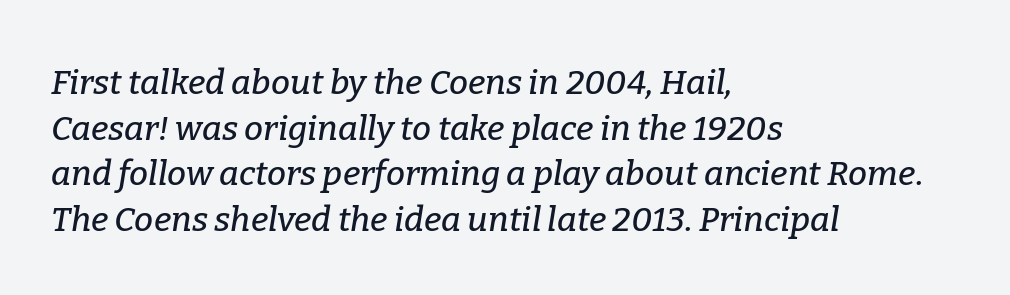
Evenly set lines give the paragraph a standard silhouette. Is this a fixed-width face? No — the glyphs have proportional, varying widths. The face used here has a pronounced slope to its letters. I'd call this a serif setting — the letters wear small feet. Anything drawn beneath the words? Only blank space.
